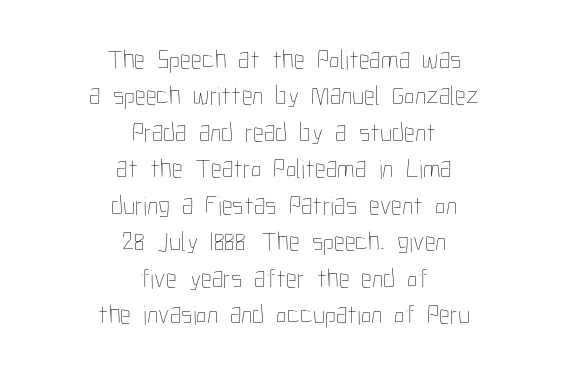
Q: Is the text bold? A: No.
Q: Is the text italic (slanted)? A: No, it is upright.
Q: Is the text underlined? A: No.
Q: How is the paragraph aligned? A: Centered.
Q: Is the spacing between letters normal or unusually wide? A: Normal.
Q: Is the spacing between lines tight, normal or loose? A: Normal.
